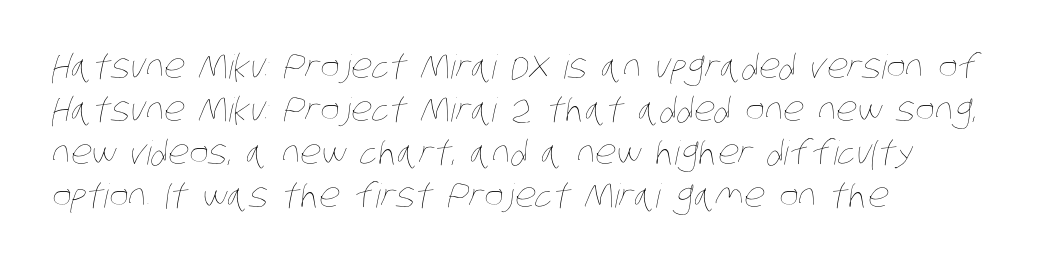
Looks like regular typesetting: each glyph gets only the width it needs. Quick note: interline space is typical. Line beginnings align vertically; line endings do not. The letters sit at their default tracking, neither squeezed nor spread.
